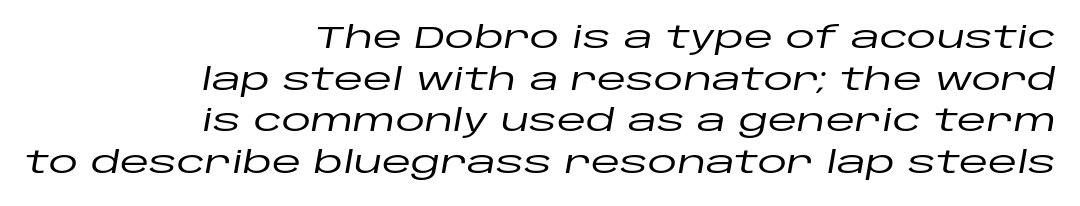
The image shows 30 px wide type, italic (leaning right); set right-aligned, normal line spacing (1.39x), normal letter spacing, not underlined; low stroke contrast and a large x-height.
